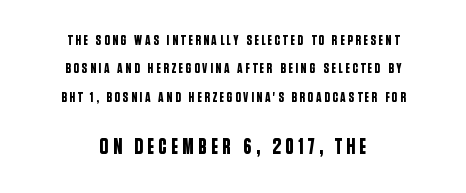
Q: Is the text italic (slanted)? A: No, it is upright.
Q: Is the text underlined? A: No.
Q: How is the paragraph aligned? A: Centered.
Q: Is the spacing between lines tight, normal or loose? A: Loose.
Q: Which block of text is set in a larger size, the first (top) or the second (bottom)? A: The second (bottom) one.
